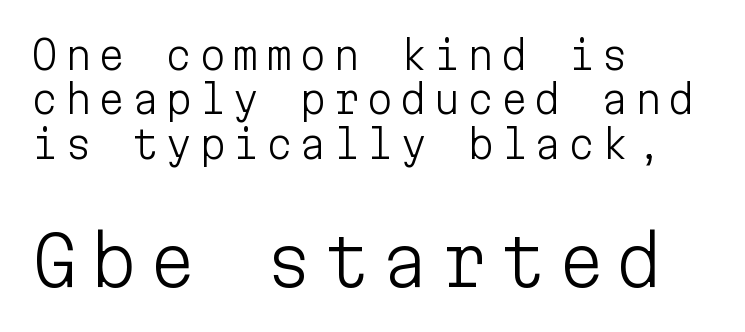
Nothing sits at the stroke ends, so this counts as sans-serif. Is the type heavy? It reads as light-to-regular instead. Just letters on the line, the space beneath them empty. The setting favours the left margin, as ordinary paragraphs usually do. Note: smaller setting up top, larger setting below. The vertical gap from one line to the next is small.
